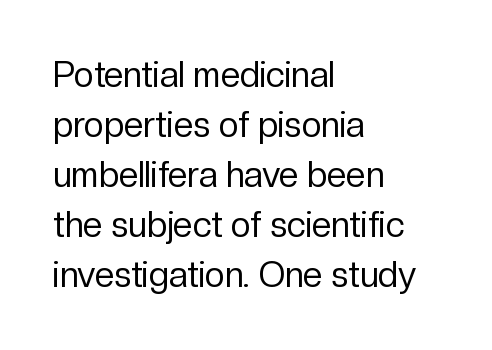
The image shows 35 px regular-weight sans-serif type, upright; set left-aligned, normal line spacing (1.43x), normal letter spacing, not underlined; low stroke contrast and a medium x-height.
